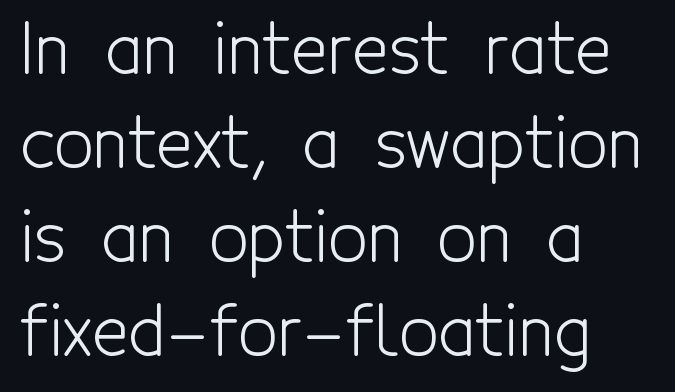
{"serif": "no", "italic": "no", "bold": "no", "weight": "light", "width": "condensed", "x_height": "medium", "monospaced": "no", "underline": "no", "align": "left", "line_spacing": "normal", "line_spacing_ratio": 1.36, "letter_spacing": "normal", "letter_spacing_em": 0.0, "glyph_px": 69}
